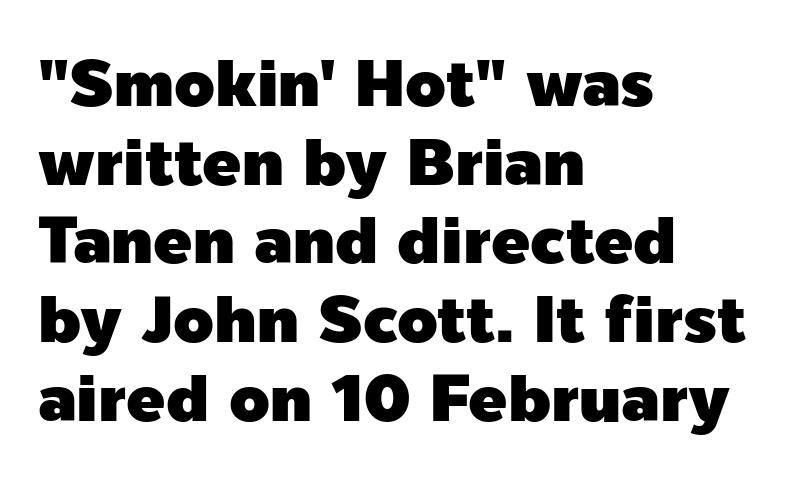
The image shows 65 px sans-serif type, upright; set left-aligned, line spacing 1.21x, normal letter spacing, not underlined; a medium x-height.
